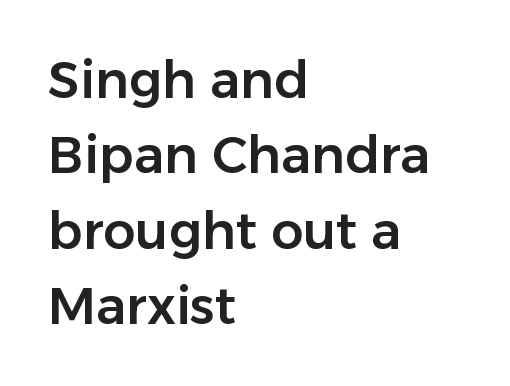
{"serif": "no", "italic": "no", "width": "normal", "stroke_contrast": "low", "x_height": "medium", "monospaced": "no", "underline": "no", "align": "left", "line_spacing": "normal", "line_spacing_ratio": 1.48, "letter_spacing": "normal", "letter_spacing_em": 0.0, "glyph_px": 51}
